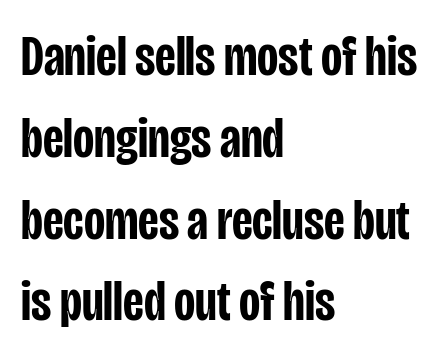
The image shows 58 px semibold, condensed sans-serif type, upright; set left-aligned, normal line spacing (1.41x), normal letter spacing, not underlined; low stroke contrast and a large x-height.
